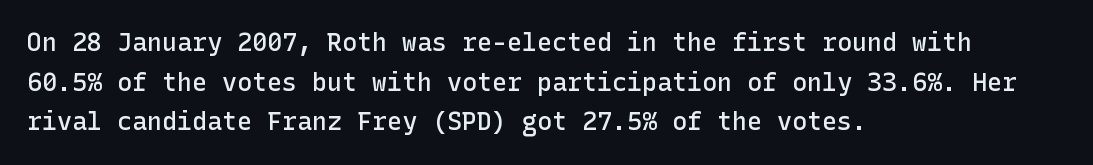
Q: Is the text bold? A: Semi-bold.
Q: Is the text italic (slanted)? A: No, it is upright.
Q: Is the text underlined? A: No.
Q: How is the paragraph aligned? A: Left-aligned.
Q: Is the spacing between letters normal or unusually wide? A: Normal.
Q: Is the spacing between lines tight, normal or loose? A: Normal.
